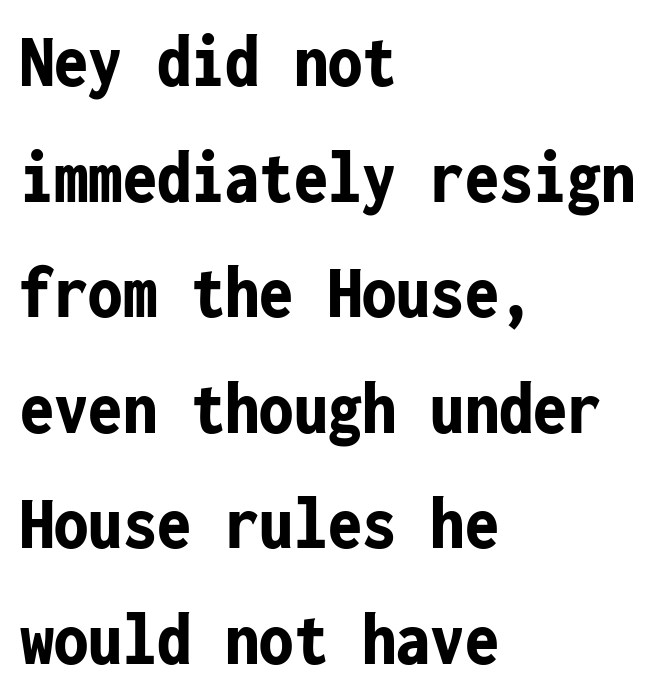
{"serif": "no", "italic": "no", "bold": "yes", "weight": "bold", "width": "condensed", "stroke_contrast": "low", "x_height": "medium", "monospaced": "yes", "underline": "no", "align": "left", "line_spacing": "normal", "line_spacing_ratio": 1.52, "letter_spacing": "normal", "letter_spacing_em": 0.0, "glyph_px": 76}
